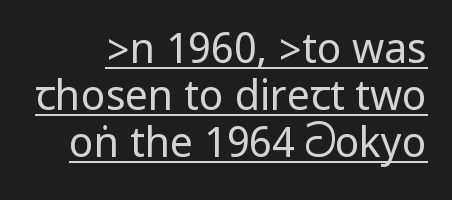
The letterforms sit shoulder to shoulder at normal distance. Posture: vertical. Observe the absence of serifs on each vertical stroke in this sample. Each stroke keeps to a modest, everyday thickness or less. Cramped leading.
